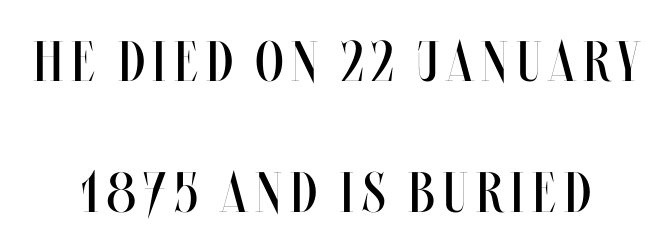
The designer dialed line spacing up above the default. A typesetter would mark this as roman, not italic. The area under the type is left untouched. Proportional: the letters do not fall into vertical columns.
